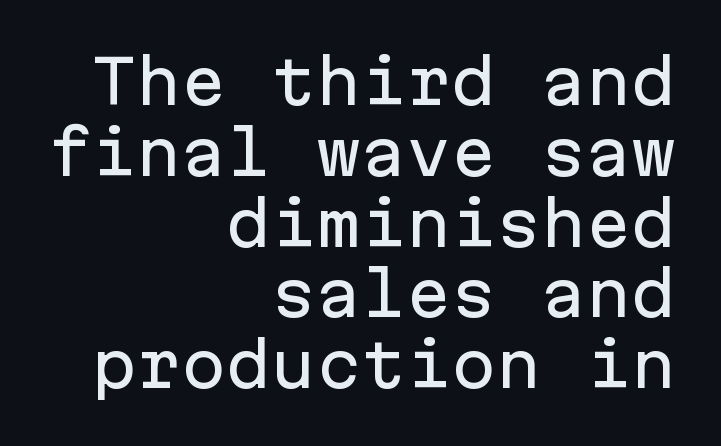
Q: Is the text italic (slanted)? A: No, it is upright.
Q: Is the typeface a serif or a sans-serif typeface? A: Sans-serif.
Q: Is the text underlined? A: No.
Q: How is the paragraph aligned? A: Right-aligned.
Q: Is the spacing between letters normal or unusually wide? A: Normal.
Q: Width (condensed, normal, or wide)? A: Normal.
Q: Stroke contrast? A: Low.
Q: x-height? A: Medium.
Q: Monospaced? A: Yes.
